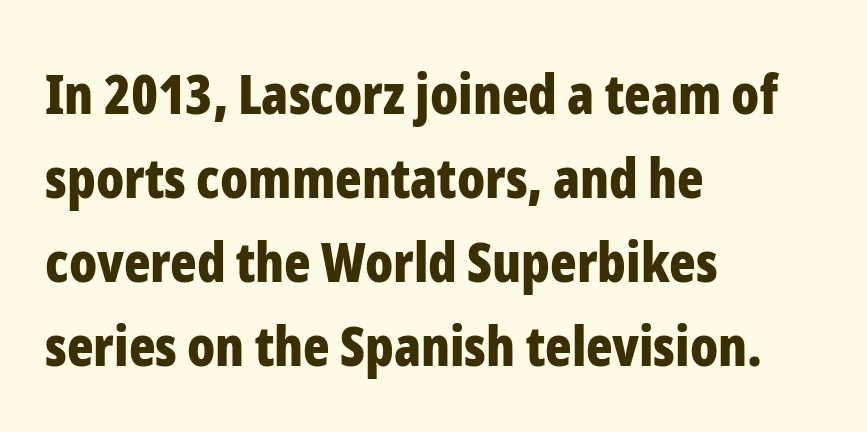
Vertically, the passage feels balanced, rows spaced as you'd expect. Each glyph is drawn with heavy, bold strokes. These lines are rendered in a variable-pitch font. The passage is arranged the way most books set body copy — flush left. The gaps between neighbouring characters are ordinary and unremarkable.
